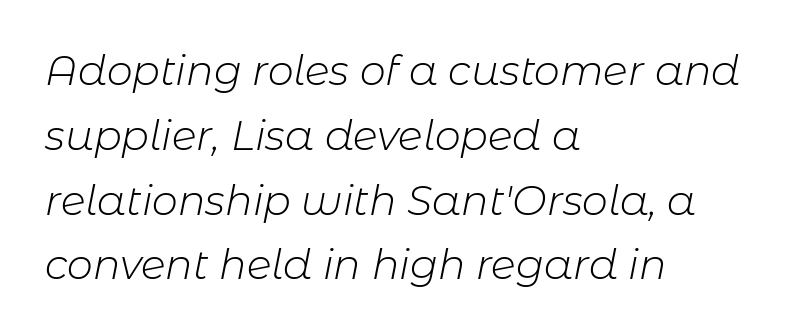
{"italic": "yes", "lean": "right", "slant_degrees": 11, "bold": "no", "weight": "light", "width": "normal", "stroke_contrast": "low", "x_height": "medium", "monospaced": "no", "underline": "no", "align": "left", "line_spacing": "normal", "line_spacing_ratio": 1.58, "letter_spacing": "normal", "letter_spacing_em": 0.0, "glyph_px": 41}
